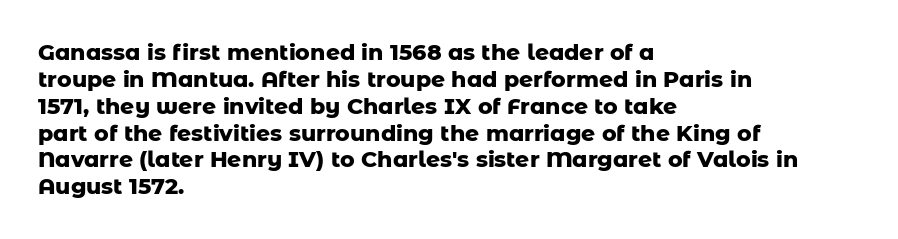
A typesetter would mark this as roman, not italic. What stands out about the letter spacing? Nothing — it is the standard amount. The baseline area is clear. Caption: bold face, heavy strokes.
